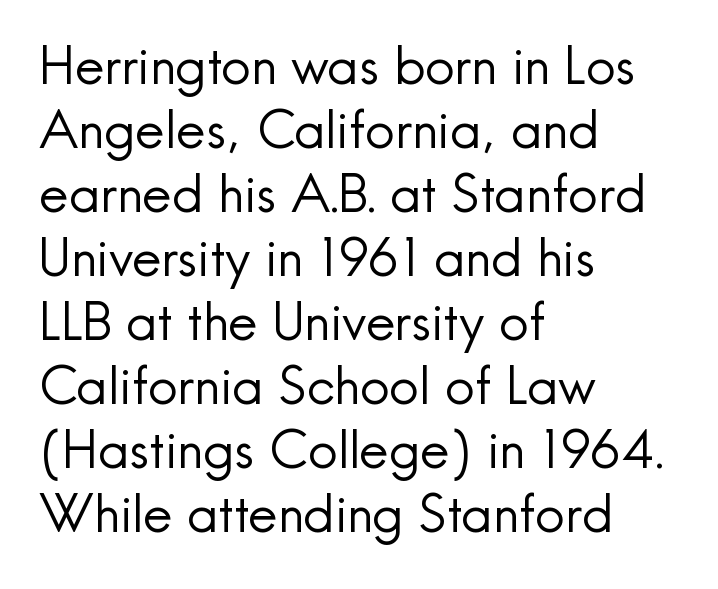
{"serif": "no", "italic": "no", "bold": "no", "weight": "regular", "width": "normal", "x_height": "small", "monospaced": "no", "underline": "no", "align": "left", "line_spacing_ratio": 1.23, "letter_spacing": "normal", "letter_spacing_em": 0.0, "glyph_px": 52}
